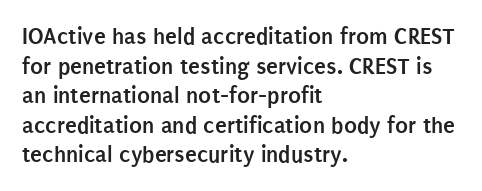
Q: Is the text bold? A: Yes.
Q: Is the text italic (slanted)? A: No, it is upright.
Q: Is the text underlined? A: No.
Q: How is the paragraph aligned? A: Left-aligned.
Q: Is the spacing between letters normal or unusually wide? A: Normal.
